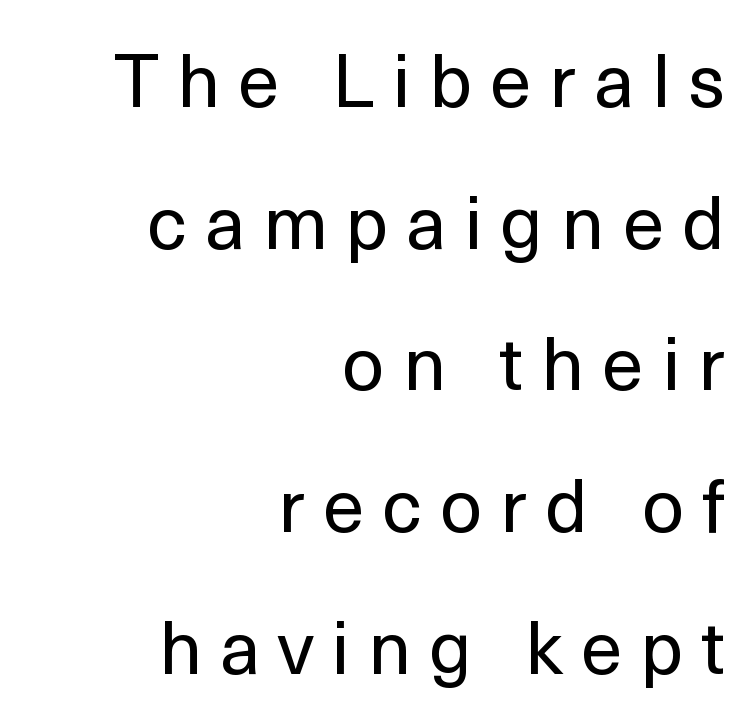
Q: Is the text bold? A: No.
Q: Is the text italic (slanted)? A: No, it is upright.
Q: Is the typeface a serif or a sans-serif typeface? A: Sans-serif.
Q: Is the text underlined? A: No.
Q: How is the paragraph aligned? A: Right-aligned.
Q: Is the spacing between letters normal or unusually wide? A: Unusually wide.
Q: Width (condensed, normal, or wide)? A: Normal.
Q: x-height? A: Medium.
Q: Monospaced? A: No.
